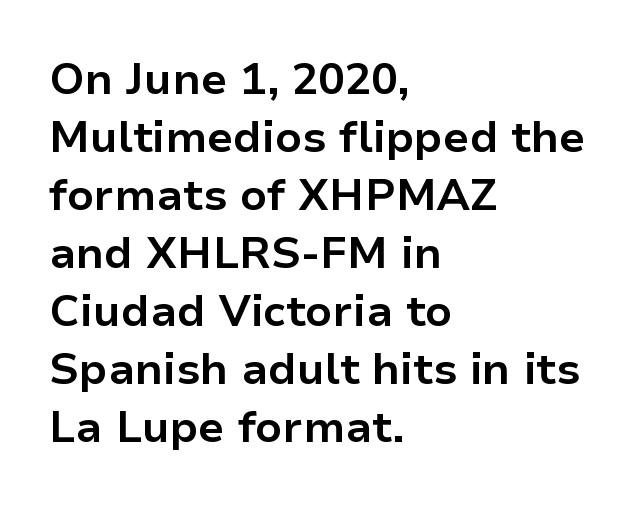
{"serif": "no", "italic": "no", "bold": "yes", "weight": "bold", "width": "normal", "stroke_contrast": "low", "x_height": "medium", "monospaced": "no", "underline": "no", "align": "left", "line_spacing": "normal", "line_spacing_ratio": 1.32, "letter_spacing": "normal", "letter_spacing_em": 0.0, "glyph_px": 44}
